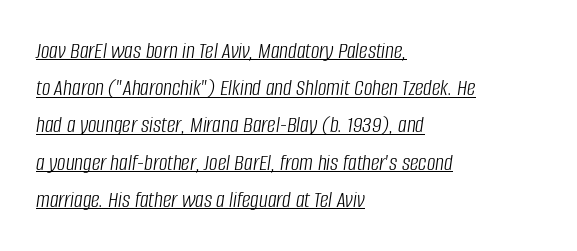
The image shows 24 px text type, italic (leaning right); set left-aligned, normal line spacing (1.55x), normal letter spacing, underlined.
